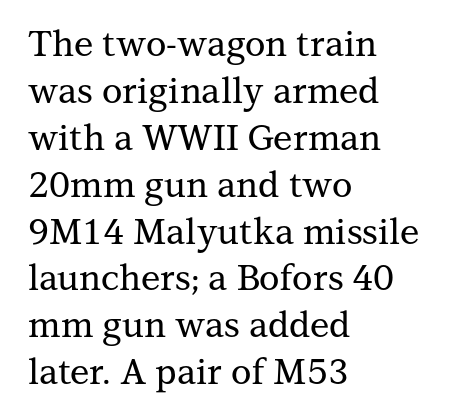
Q: Is the text italic (slanted)? A: No, it is upright.
Q: Is the typeface a serif or a sans-serif typeface? A: Serif.
Q: Is the text underlined? A: No.
Q: How is the paragraph aligned? A: Left-aligned.
Q: Is the spacing between letters normal or unusually wide? A: Normal.
Q: Is the spacing between lines tight, normal or loose? A: Normal.
Q: Width (condensed, normal, or wide)? A: Normal.
Q: Stroke contrast? A: Medium.
Q: x-height? A: Medium.
Q: Monospaced? A: No.
